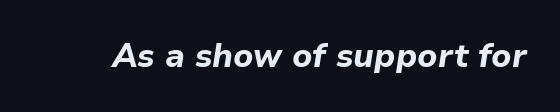
The image shows 33 px bold type, italic (leaning right); set normal letter spacing, not underlined; low stroke contrast and a medium x-height.
